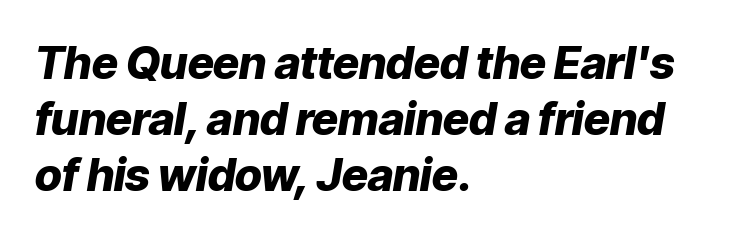
Regular leading. The foot of each line stays bare and open. Tall strokes in this sample are angled rather than plumb. Letter spacing: default.
